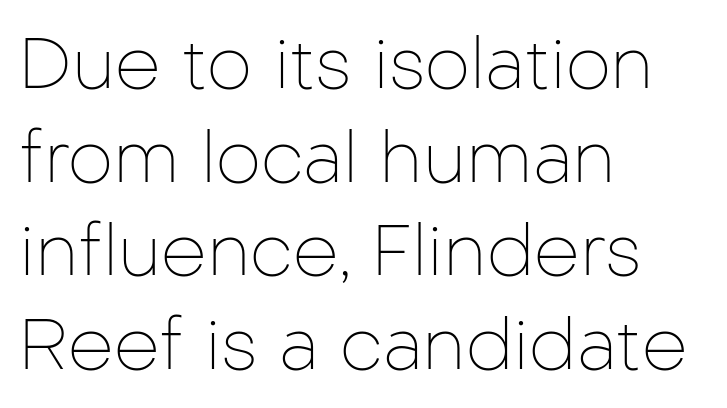
Q: Is the text bold? A: No.
Q: Is the text italic (slanted)? A: No, it is upright.
Q: Is the typeface a serif or a sans-serif typeface? A: Sans-serif.
Q: Is the text underlined? A: No.
Q: How is the paragraph aligned? A: Left-aligned.
Q: Is the spacing between letters normal or unusually wide? A: Normal.
Q: Is the spacing between lines tight, normal or loose? A: Normal.
Q: Width (condensed, normal, or wide)? A: Normal.
Q: Stroke contrast? A: Low.
Q: x-height? A: Medium.
Q: Monospaced? A: No.
